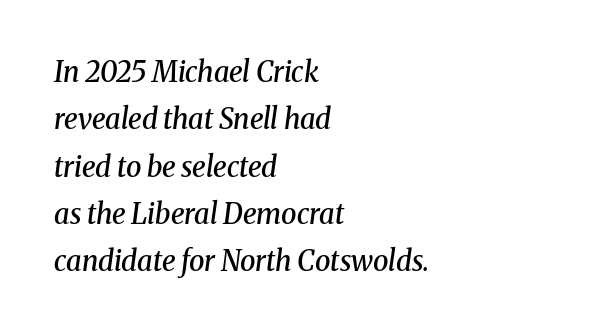
The image shows 28 px semibold serif type, italic (leaning right); set left-aligned, normal line spacing (1.69x), normal letter spacing, not underlined; medium stroke contrast and a medium x-height.
